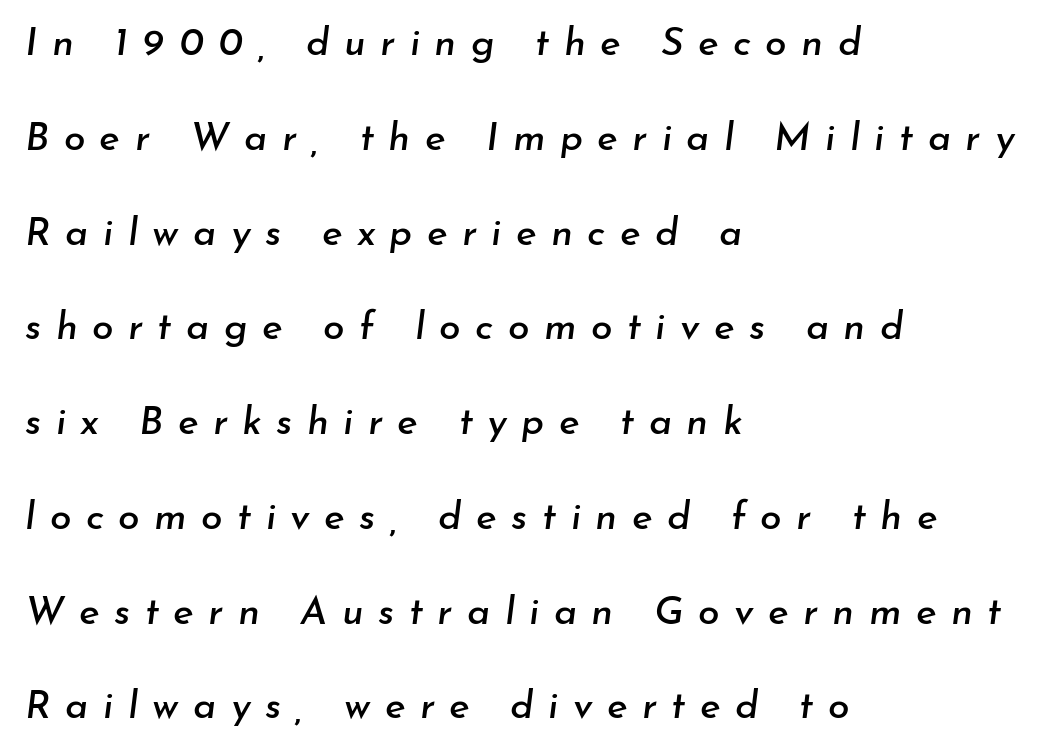
Here the designer chose a conventional face with non-uniform glyph widths. Quick note: underline off. Notice how the stems are inclined rather than vertical — that's the hallmark of italics. Which margin do the lines hug? The left one — the right edge is uneven.
